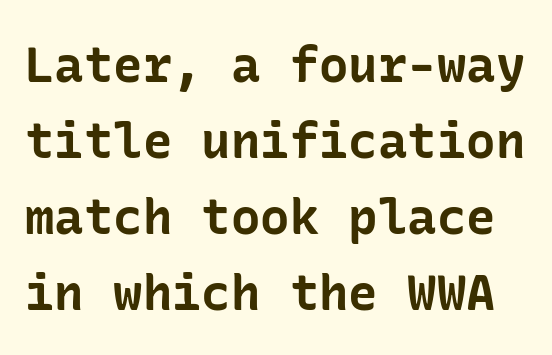
Lines of text with bare space underneath. Glyph-to-glyph distance matches everyday printed text. Does the lettering tilt? It doesn't — this is upright. One glance says typical: line gaps are just what's usual. Does the type have serifs? No, each stem ends abruptly. You'd pick this weight for a headline — it's a proper bold.
